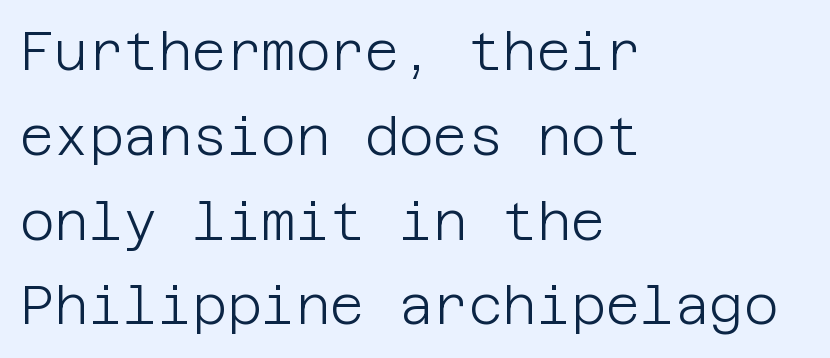
Q: Is the text bold? A: No.
Q: Is the text italic (slanted)? A: No, it is upright.
Q: Is the typeface a serif or a sans-serif typeface? A: Sans-serif.
Q: Is the text underlined? A: No.
Q: How is the paragraph aligned? A: Left-aligned.
Q: Is the spacing between letters normal or unusually wide? A: Normal.
Q: Is the spacing between lines tight, normal or loose? A: Normal.
Q: Width (condensed, normal, or wide)? A: Normal.
Q: Stroke contrast? A: Low.
Q: x-height? A: Large.
